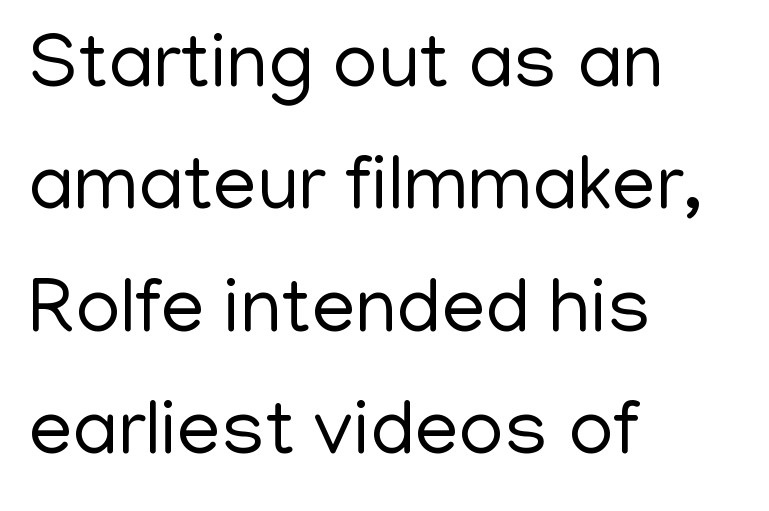
The passage shown is typed in a proportional face where columns would drift. Layout note: lines flush left. The designer went with a sans here, leaving each stem footless. The line-height multiplier appears to be the usual default.
